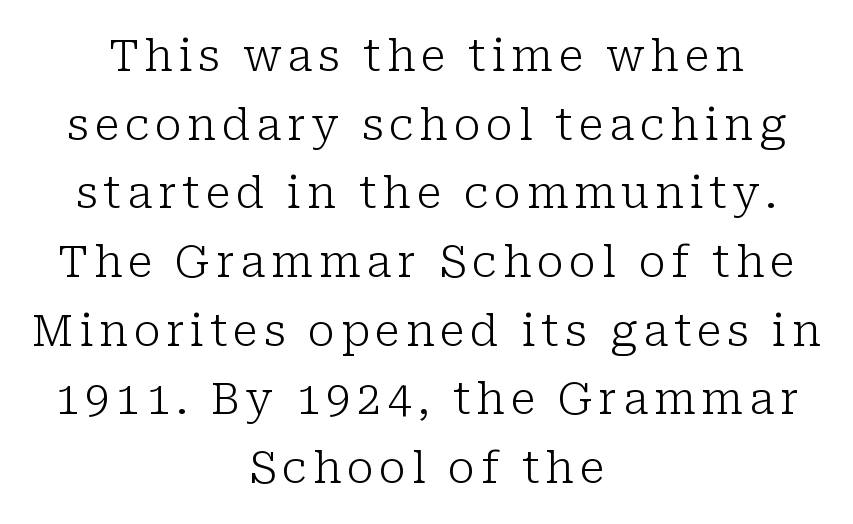
Q: Is the text bold? A: No.
Q: Is the text italic (slanted)? A: No, it is upright.
Q: Is the typeface a serif or a sans-serif typeface? A: Serif.
Q: Is the text underlined? A: No.
Q: How is the paragraph aligned? A: Centered.
Q: Is the spacing between lines tight, normal or loose? A: Normal.
Q: Width (condensed, normal, or wide)? A: Normal.
Q: Stroke contrast? A: Low.
Q: x-height? A: Medium.
Q: Monospaced? A: No.
